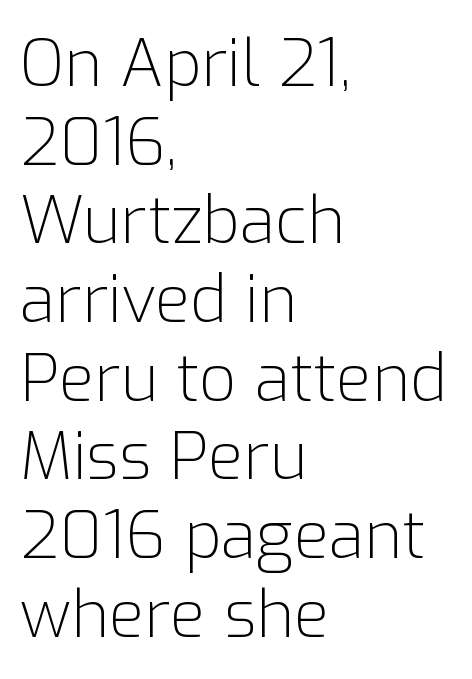
This sample has the flowing, uneven cadence of proportional lettering. The rag falls on the right side of this text block. Classification — sans serif. The strokes are not fattened; the text isn't bold. Tracking value appears to be zero — textbook default spacing.
